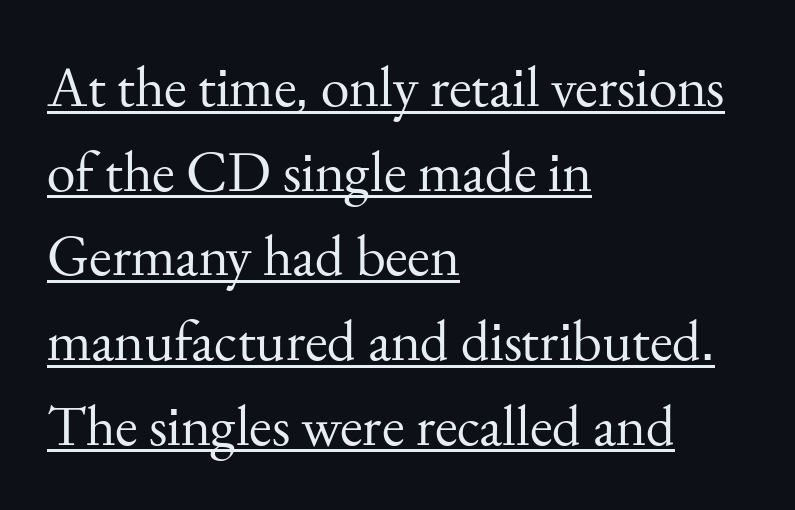
I'd call this a serif setting — the letters wear small feet. Notice how a bar underscores the lettering throughout. Vertical strokes here are truly vertical. Think of a printed novel: that variable character pitch is what you see here. Bold? No — there's no thickening of the strokes. Caption: standard tracking, unaltered.
